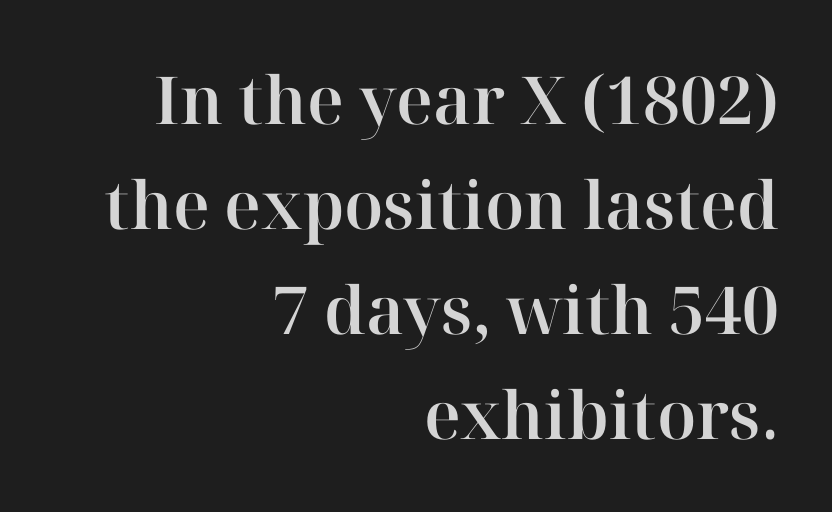
Q: Is the text italic (slanted)? A: No, it is upright.
Q: Is the typeface a serif or a sans-serif typeface? A: Serif.
Q: Is the text underlined? A: No.
Q: How is the paragraph aligned? A: Right-aligned.
Q: Is the spacing between letters normal or unusually wide? A: Normal.
Q: Is the spacing between lines tight, normal or loose? A: Normal.
Q: Width (condensed, normal, or wide)? A: Normal.
Q: Stroke contrast? A: High.
Q: x-height? A: Medium.
Q: Monospaced? A: No.
